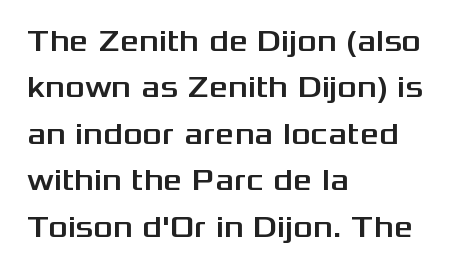
The image shows 30 px wide sans-serif type, upright; set left-aligned, normal line spacing (1.55x), normal letter spacing, not underlined; medium stroke contrast and a medium x-height.
